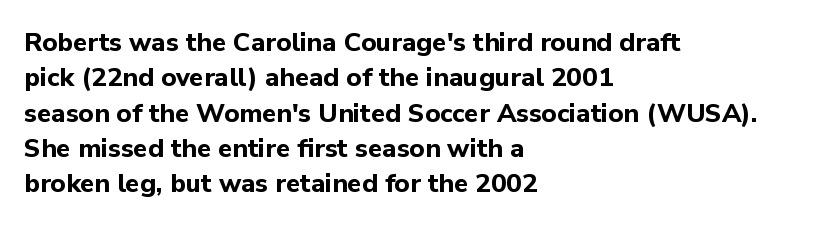
Normally led — the rows are evenly, conventionally spaced. A roman cut, with each character standing at attention. The gaps between neighbouring characters are ordinary and unremarkable. The words here are not underlined. Left-aligned paragraph, ragged on the right. The typesetting leans heavy: a genuine bold.
